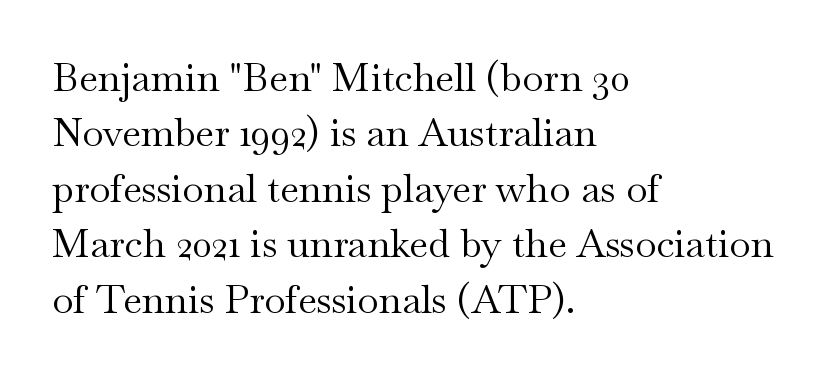
Q: Is the text bold? A: No.
Q: Is the text italic (slanted)? A: No, it is upright.
Q: Is the typeface a serif or a sans-serif typeface? A: Serif.
Q: Is the text underlined? A: No.
Q: How is the paragraph aligned? A: Left-aligned.
Q: Is the spacing between letters normal or unusually wide? A: Normal.
Q: Is the spacing between lines tight, normal or loose? A: Normal.
Q: Width (condensed, normal, or wide)? A: Wide.
Q: Stroke contrast? A: Medium.
Q: x-height? A: Small.
Q: Monospaced? A: No.
